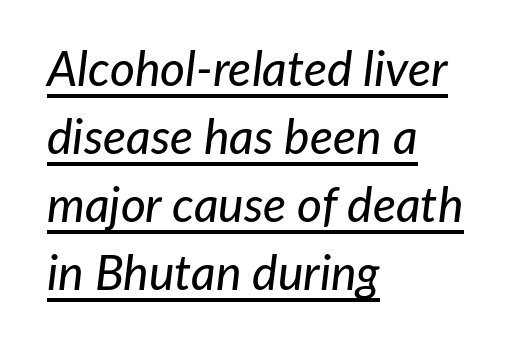
Q: Is the text italic (slanted)? A: Yes, it leans right by about 7 degrees.
Q: Is the text underlined? A: Yes.
Q: How is the paragraph aligned? A: Left-aligned.
Q: Is the spacing between letters normal or unusually wide? A: Normal.
Q: Is the spacing between lines tight, normal or loose? A: Normal.
Q: Width (condensed, normal, or wide)? A: Normal.
Q: Stroke contrast? A: Low.
Q: x-height? A: Medium.
Q: Monospaced? A: No.
